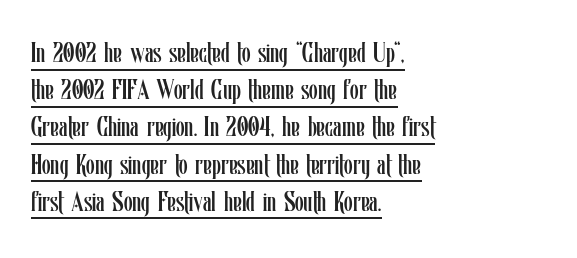
Q: Is the text bold? A: No.
Q: Is the text italic (slanted)? A: No, it is upright.
Q: Is the text underlined? A: Yes.
Q: How is the paragraph aligned? A: Left-aligned.
Q: Is the spacing between letters normal or unusually wide? A: Normal.
Q: Is the spacing between lines tight, normal or loose? A: Normal.
Q: Width (condensed, normal, or wide)? A: Condensed.
Q: Stroke contrast? A: Low.
Q: x-height? A: Medium.
Q: Monospaced? A: No.
